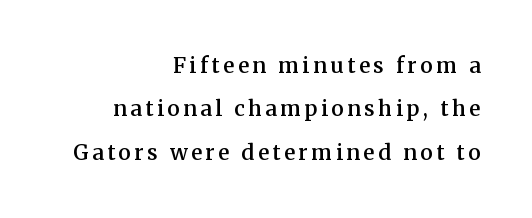
The image shows 21 px text type, upright; set right-aligned, loose line spacing (2.07x), not underlined.
